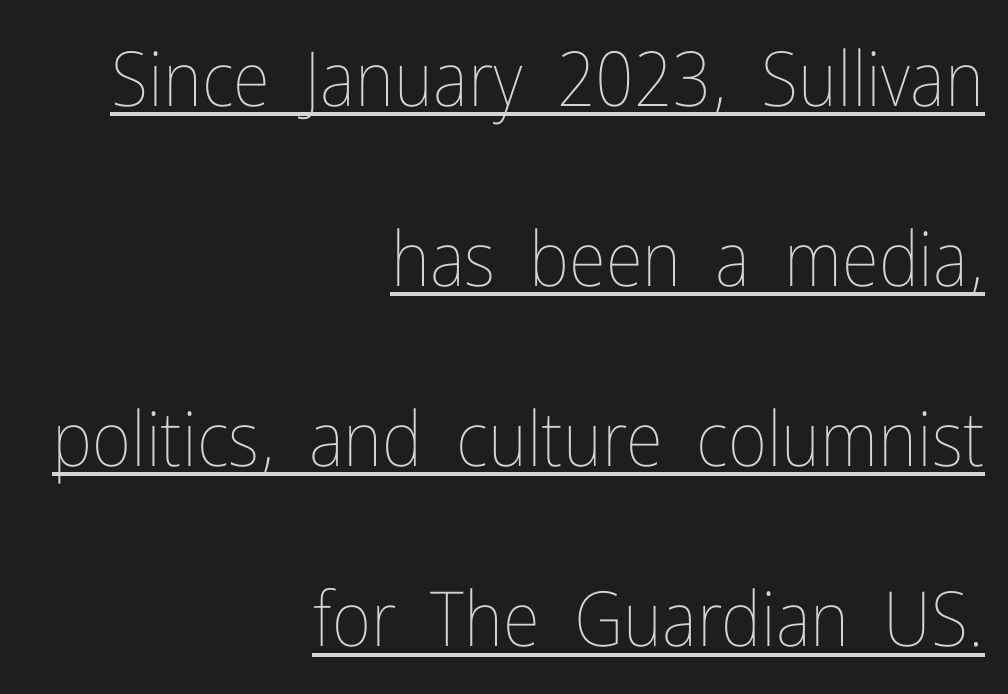
{"italic": "no", "bold": "no", "weight": "thin", "width": "condensed", "stroke_contrast": "low", "x_height": "medium", "monospaced": "no", "underline": "yes", "align": "right", "line_spacing": "loose", "line_spacing_ratio": 2.37, "letter_spacing": "normal", "letter_spacing_em": 0.0, "glyph_px": 76}
